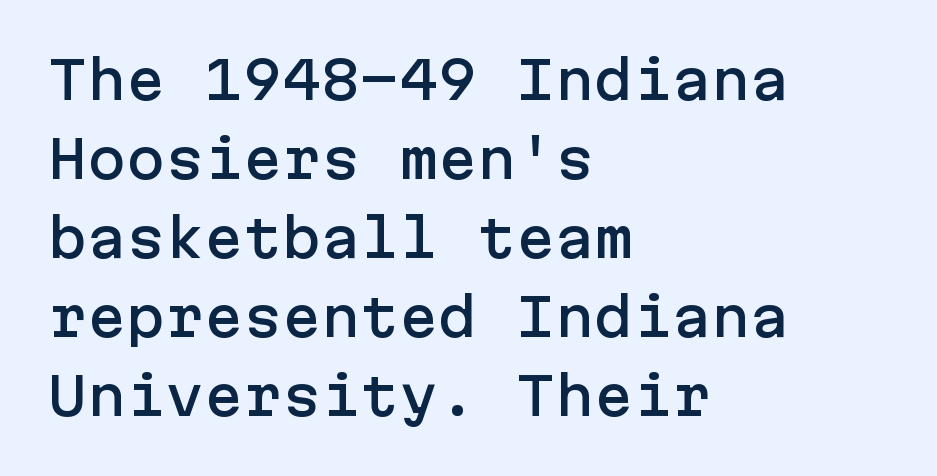
The image shows 52 px sans-serif type, upright; set left-aligned, normal line spacing (1.52x), normal letter spacing, not underlined; low stroke contrast and a medium x-height.
